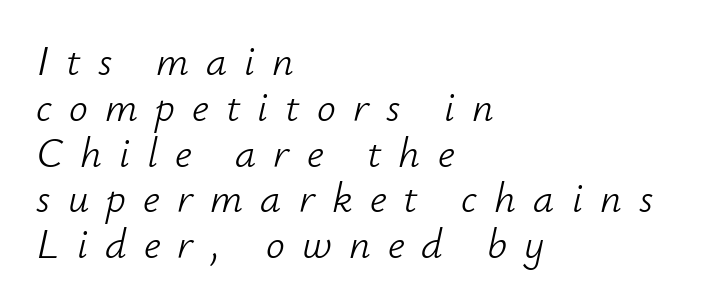
{"italic": "yes", "lean": "right", "slant_degrees": 12, "bold": "no", "weight": "light", "width": "normal", "stroke_contrast": "low", "x_height": "small", "monospaced": "no", "underline": "no", "align": "left", "line_spacing": "tight", "line_spacing_ratio": 1.09, "letter_spacing": "wide", "letter_spacing_em": 0.41, "glyph_px": 42}
